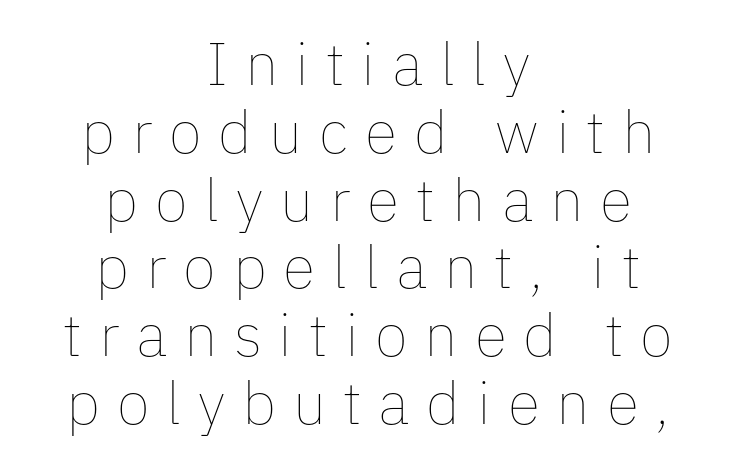
The image shows 60 px thin type, upright; set centered, tight line spacing (1.13x), unusually wide letter spacing (+0.28 em), not underlined; low stroke contrast and a medium x-height.
